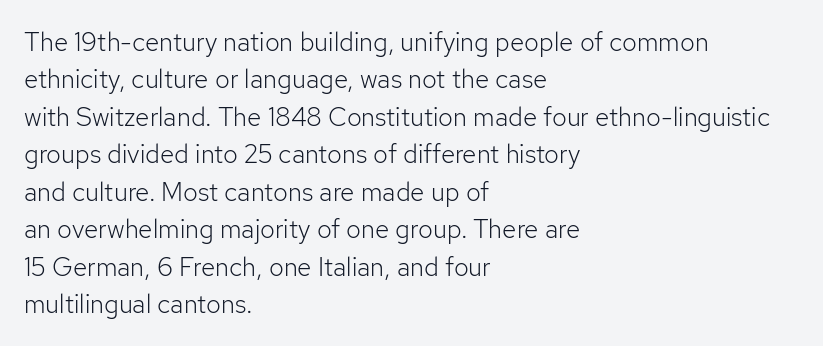
Q: Is the text bold? A: No.
Q: Is the text italic (slanted)? A: No, it is upright.
Q: Is the text underlined? A: No.
Q: How is the paragraph aligned? A: Left-aligned.
Q: Is the spacing between letters normal or unusually wide? A: Normal.
Q: Is the spacing between lines tight, normal or loose? A: Normal.
